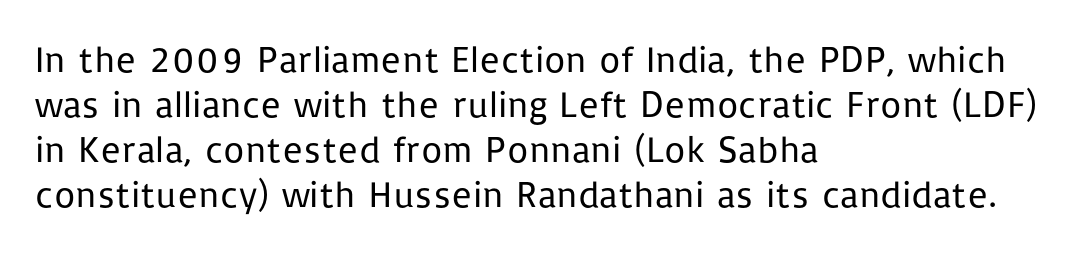
The image shows 37 px regular-weight sans-serif type, upright; set left-aligned, line spacing 1.22x, normal letter spacing, not underlined; low stroke contrast and a medium x-height.
